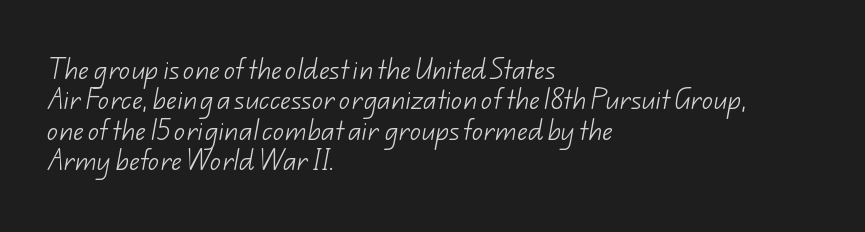
Q: Is the text bold? A: No.
Q: Is the text underlined? A: No.
Q: How is the paragraph aligned? A: Left-aligned.
Q: Is the spacing between letters normal or unusually wide? A: Normal.
Q: Is the spacing between lines tight, normal or loose? A: Normal.
